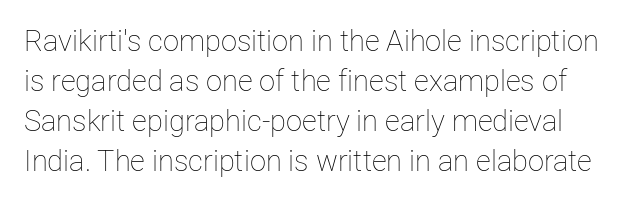
The image shows 29 px thin type, upright; set normal line spacing (1.38x), normal letter spacing, not underlined; low stroke contrast and a medium x-height.
